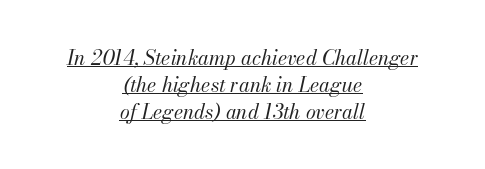
{"italic": "yes", "lean": "right", "slant_degrees": 13, "bold": "no", "underline": "yes", "align": "center", "line_spacing": "normal", "line_spacing_ratio": 1.35, "letter_spacing": "normal", "letter_spacing_em": 0.0, "glyph_px": 20}
